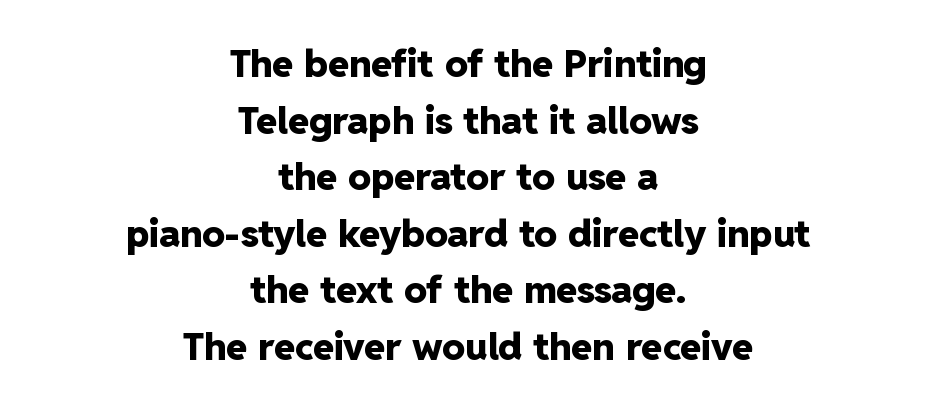
Beneath every word, the page is bare. Vertically, the passage feels balanced, rows spaced as you'd expect. These lines keep a tight, regular rhythm from letter to letter. Do the letters lean? They stand straight. The sample has been set heavy, in full bold. Typeset on center — no edge is straight.
